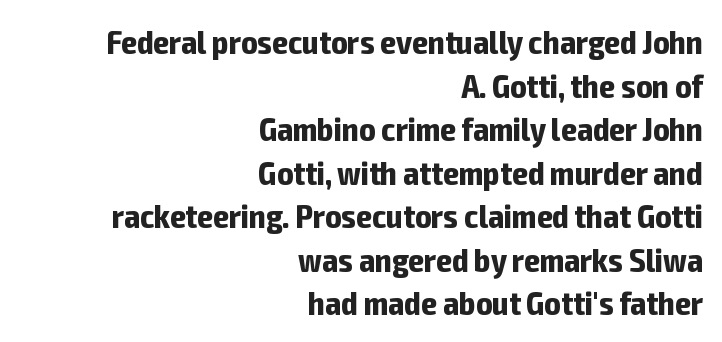
This is sans-serif lettering, the kind often seen on screens and signage. Reading down the block, your eye finds every line finishing at a fixed right position. Look at the stroke-to-counter ratio: heavy, a bold. The lettering holds an erect, upright posture throughout. What stands out about the letter spacing? Nothing — it is the standard amount.
